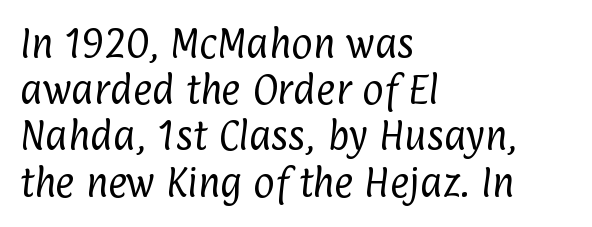
Q: Is the text bold? A: No.
Q: Is the typeface a serif or a sans-serif typeface? A: Sans-serif.
Q: Is the text underlined? A: No.
Q: How is the paragraph aligned? A: Left-aligned.
Q: Is the spacing between letters normal or unusually wide? A: Normal.
Q: Is the spacing between lines tight, normal or loose? A: Normal.
Q: Width (condensed, normal, or wide)? A: Condensed.
Q: Stroke contrast? A: Low.
Q: x-height? A: Medium.
Q: Monospaced? A: No.
